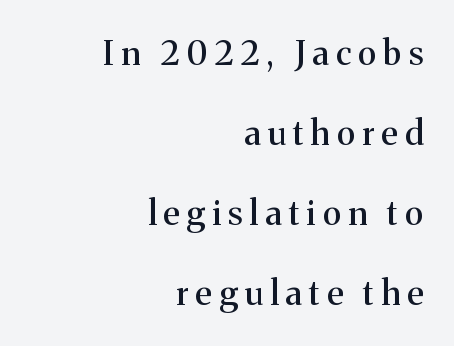
The image shows 34 px serif type, upright; set right-aligned, loose line spacing (2.35x), unusually wide letter spacing (+0.21 em), not underlined; medium stroke contrast and a medium x-height.
